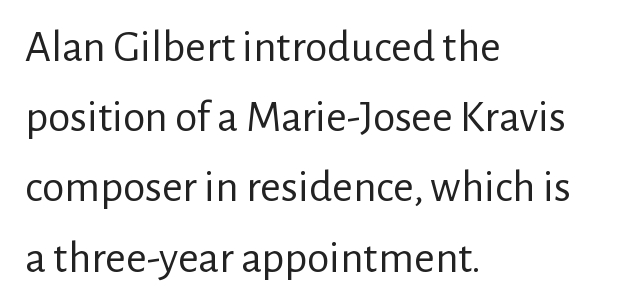
{"serif": "no", "italic": "no", "bold": "no", "weight": "regular", "width": "normal", "stroke_contrast": "low", "x_height": "medium", "monospaced": "no", "underline": "no", "align": "left", "line_spacing": "normal", "line_spacing_ratio": 1.56, "letter_spacing": "normal", "letter_spacing_em": 0.0, "glyph_px": 45}
